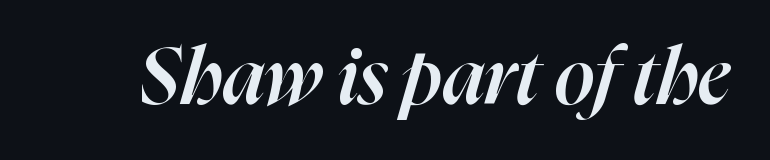
Its strokes are somewhat broadened, the hallmark of semibold type. Think of a printed novel: that variable character pitch is what you see here. An italicized treatment has been applied to the whole sample. Spacing between characters is what you'd get straight out of the box. The strip under each line holds only bare page.
